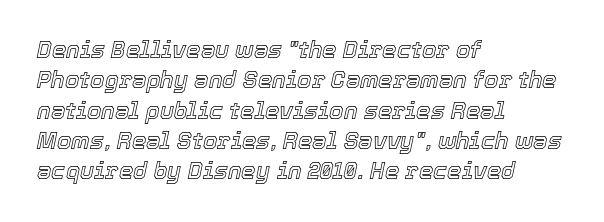
Decoration check: the copy has no underline. Leading: standard. The specimen reads as italic at a glance. The line texture is even and compact thanks to regular tracking. Line beginnings align vertically; line endings do not.
